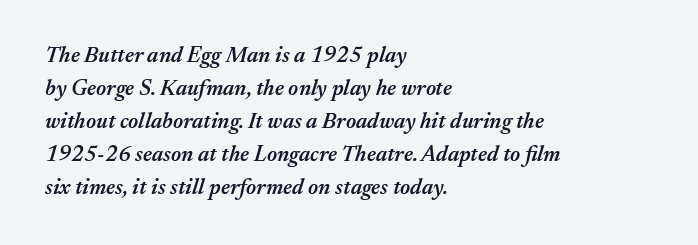
The image shows 22 px text type, italic (leaning right); set left-aligned, normal line spacing (1.5x), normal letter spacing, not underlined.
